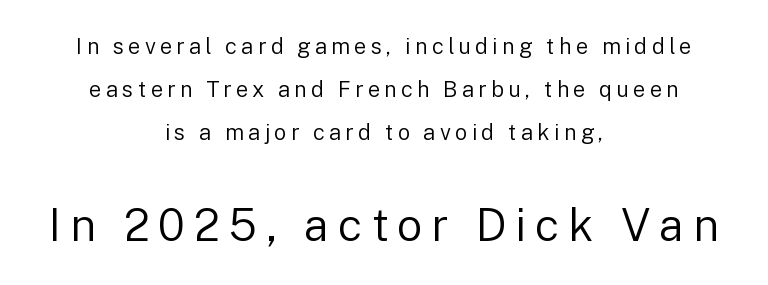
Q: Is the text bold? A: No.
Q: Is the text italic (slanted)? A: No, it is upright.
Q: Is the typeface a serif or a sans-serif typeface? A: Sans-serif.
Q: Is the text underlined? A: No.
Q: How is the paragraph aligned? A: Centered.
Q: Is the spacing between lines tight, normal or loose? A: Loose.
Q: Which block of text is set in a larger size, the first (top) or the second (bottom)? A: The second (bottom) one.
Q: Width (condensed, normal, or wide)? A: Normal.
Q: Stroke contrast? A: Low.
Q: x-height? A: Medium.
Q: Monospaced? A: No.
